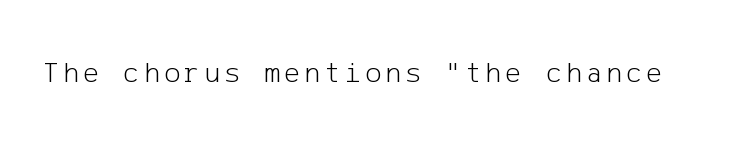
{"serif": "no", "italic": "no", "bold": "no", "weight": "light", "width": "normal", "stroke_contrast": "low", "x_height": "medium", "underline": "no", "glyph_px": 30}
